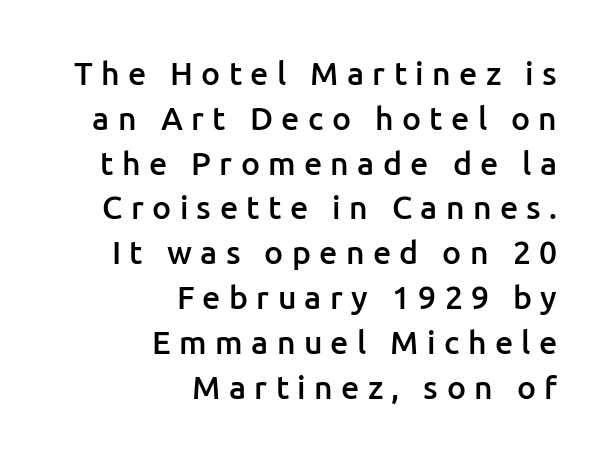
Q: Is the text bold? A: Semi-bold.
Q: Is the text italic (slanted)? A: No, it is upright.
Q: Is the typeface a serif or a sans-serif typeface? A: Sans-serif.
Q: Is the text underlined? A: No.
Q: How is the paragraph aligned? A: Right-aligned.
Q: Is the spacing between letters normal or unusually wide? A: Unusually wide.
Q: Is the spacing between lines tight, normal or loose? A: Normal.
Q: Width (condensed, normal, or wide)? A: Normal.
Q: Stroke contrast? A: Low.
Q: x-height? A: Medium.
Q: Monospaced? A: No.
